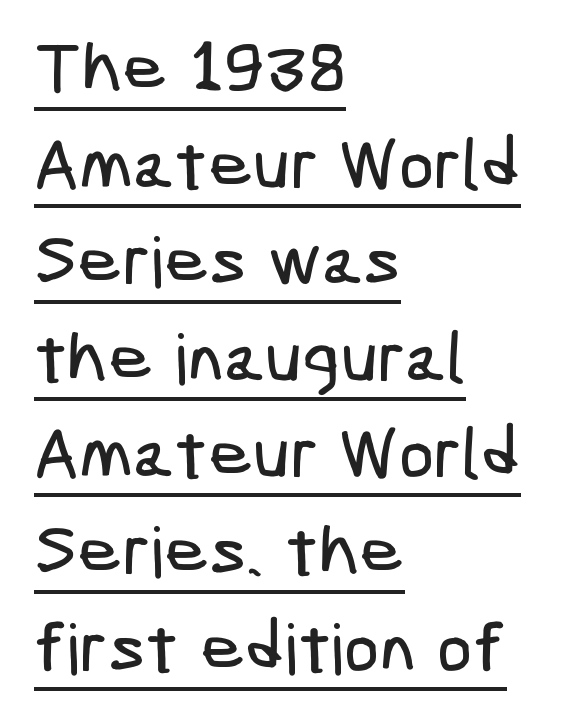
Q: Is the typeface a serif or a sans-serif typeface? A: Sans-serif.
Q: Is the text underlined? A: Yes.
Q: How is the paragraph aligned? A: Left-aligned.
Q: Is the spacing between letters normal or unusually wide? A: Normal.
Q: Is the spacing between lines tight, normal or loose? A: Normal.
Q: Width (condensed, normal, or wide)? A: Condensed.
Q: Stroke contrast? A: Low.
Q: x-height? A: Medium.
